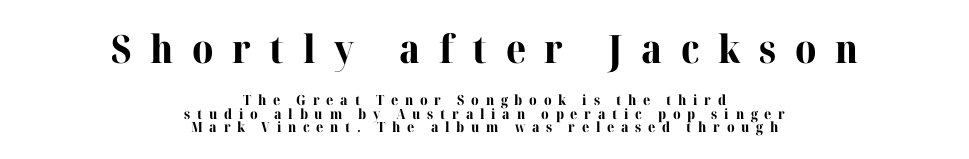
Does the leading feel generous? Not at all — it's pinched. Block one is the big one; block two sits smaller underneath. Horizontal alignment here is central, giving a formal, balanced look. The strip under each line holds only bare page. Each letter keeps its own natural width here, so spacing adapts to shape.
